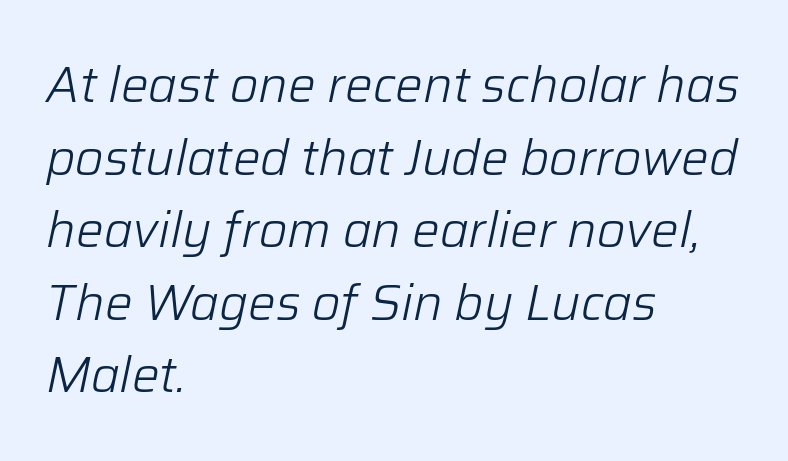
{"italic": "yes", "lean": "right", "slant_degrees": 12, "bold": "no", "weight": "light", "width": "normal", "stroke_contrast": "low", "x_height": "medium", "monospaced": "no", "underline": "no", "align": "left", "line_spacing": "normal", "line_spacing_ratio": 1.48, "letter_spacing": "normal", "letter_spacing_em": 0.0, "glyph_px": 49}
